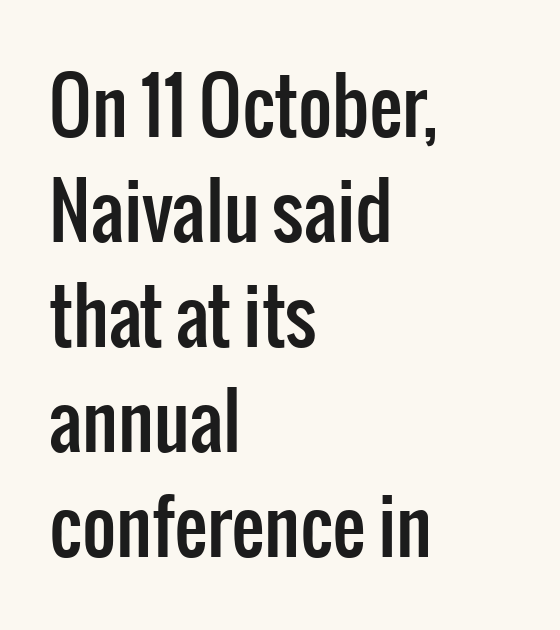
Q: Is the text italic (slanted)? A: No, it is upright.
Q: Is the typeface a serif or a sans-serif typeface? A: Sans-serif.
Q: Is the text underlined? A: No.
Q: How is the paragraph aligned? A: Left-aligned.
Q: Is the spacing between letters normal or unusually wide? A: Normal.
Q: Is the spacing between lines tight, normal or loose? A: Normal.
Q: Width (condensed, normal, or wide)? A: Condensed.
Q: Stroke contrast? A: Low.
Q: x-height? A: Medium.
Q: Monospaced? A: No.
